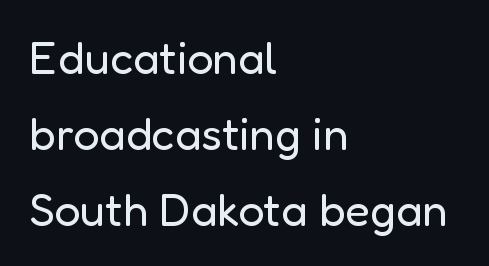
Characters remain perfectly vertical along every line. The rendering shows plain stroke endings on the letterforms — a sans-serif design. Students, observe: this is what conventionally led text looks like. Students, note that the glyphs here touch the page at normal intervals.
